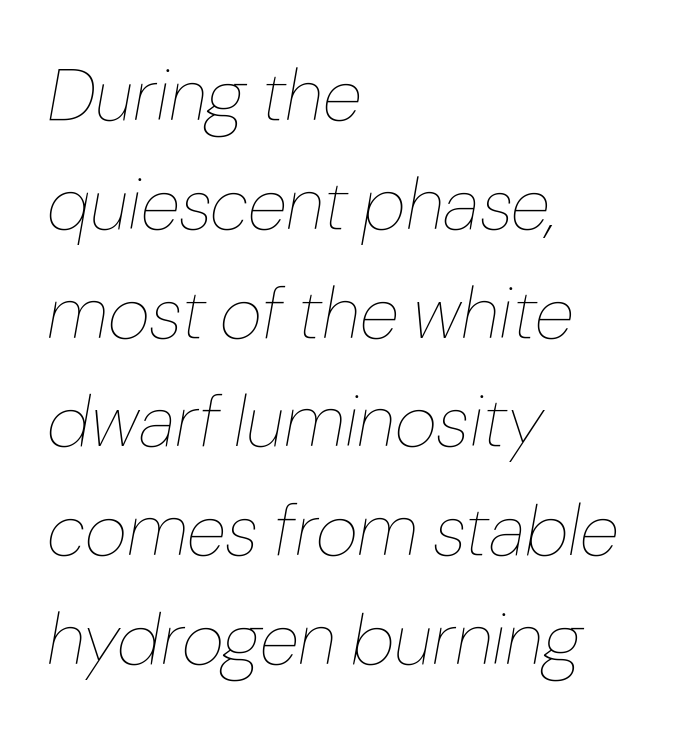
Q: Is the text bold? A: No.
Q: Is the text italic (slanted)? A: Yes, it leans right by about 10 degrees.
Q: Is the text underlined? A: No.
Q: How is the paragraph aligned? A: Left-aligned.
Q: Is the spacing between letters normal or unusually wide? A: Normal.
Q: Is the spacing between lines tight, normal or loose? A: Normal.
Q: Width (condensed, normal, or wide)? A: Normal.
Q: Stroke contrast? A: Low.
Q: x-height? A: Medium.
Q: Monospaced? A: No.
